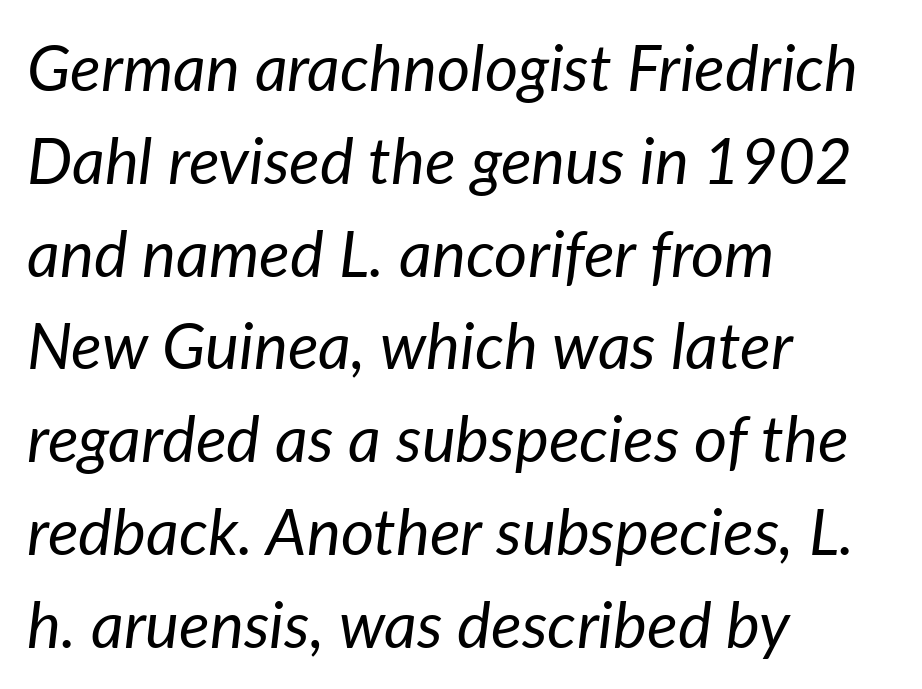
{"italic": "yes", "lean": "right", "slant_degrees": 7, "bold": "no", "weight": "regular", "width": "normal", "stroke_contrast": "low", "x_height": "medium", "monospaced": "no", "underline": "no", "align": "left", "line_spacing": "normal", "line_spacing_ratio": 1.45, "letter_spacing": "normal", "letter_spacing_em": 0.0, "glyph_px": 64}
